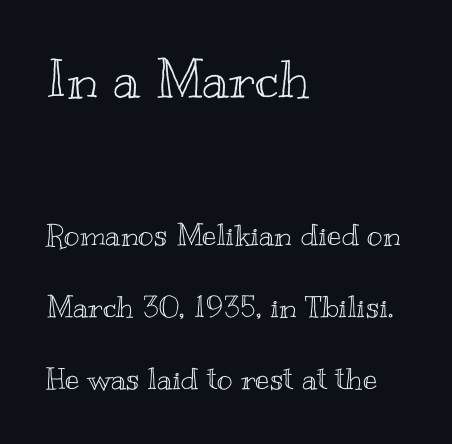
Horizontal alignment here is leftward, the default for most running prose. Do the characters align in a grid? No, the font is proportional. The space between consecutive lines is lavish. Character size in the leading block exceeds that of the trailing block. Between one letter and the next there's only the usual sliver of space. Is there any slant? The stems are plumb.
